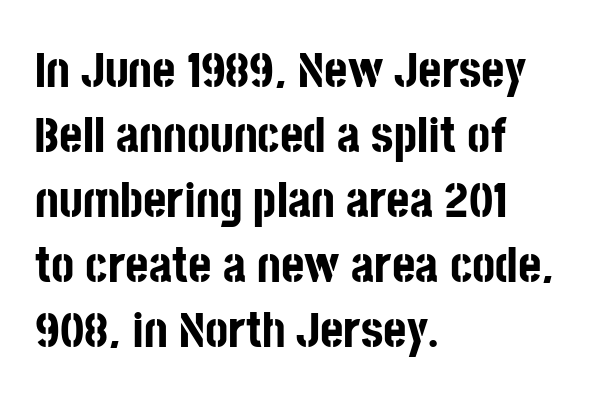
Q: Is the text bold? A: Yes.
Q: Is the text italic (slanted)? A: No, it is upright.
Q: Is the typeface a serif or a sans-serif typeface? A: Sans-serif.
Q: Is the text underlined? A: No.
Q: How is the paragraph aligned? A: Left-aligned.
Q: Is the spacing between letters normal or unusually wide? A: Normal.
Q: Is the spacing between lines tight, normal or loose? A: Normal.
Q: Width (condensed, normal, or wide)? A: Condensed.
Q: Stroke contrast? A: Low.
Q: x-height? A: Large.
Q: Monospaced? A: No.
